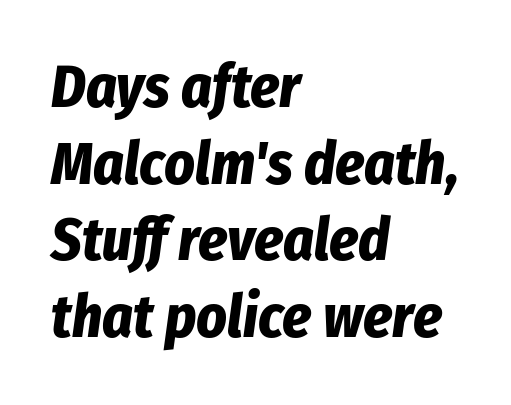
Q: Is the text bold? A: Yes.
Q: Is the text italic (slanted)? A: Yes, it leans right by about 8 degrees.
Q: Is the text underlined? A: No.
Q: How is the paragraph aligned? A: Left-aligned.
Q: Is the spacing between letters normal or unusually wide? A: Normal.
Q: Is the spacing between lines tight, normal or loose? A: Normal.
Q: Width (condensed, normal, or wide)? A: Condensed.
Q: Stroke contrast? A: Low.
Q: x-height? A: Medium.
Q: Monospaced? A: No.
